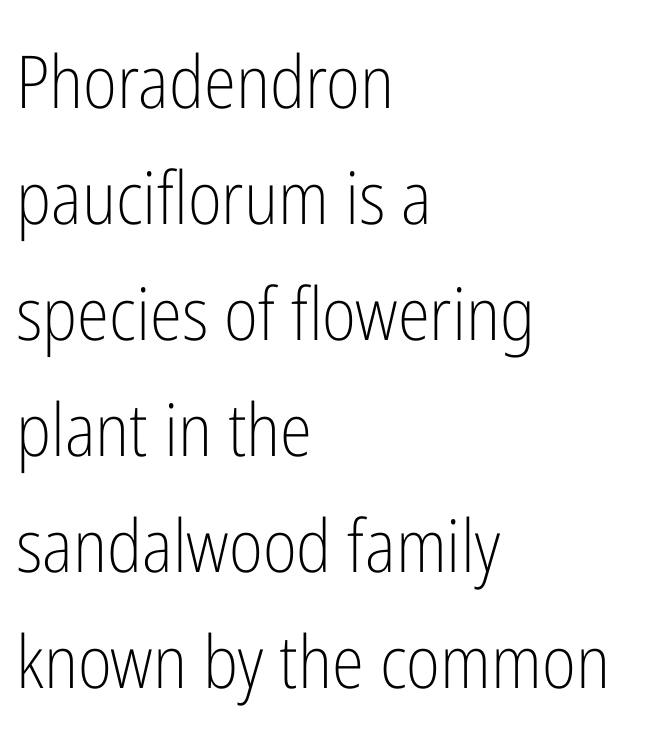
The image shows 73 px light, condensed sans-serif type, upright; set left-aligned, normal line spacing (1.59x), normal letter spacing, not underlined; low stroke contrast and a medium x-height.
